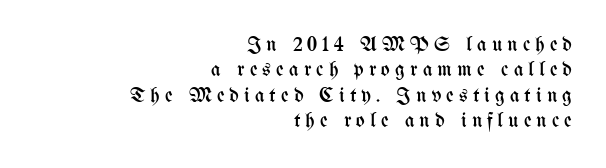
Unbolded letterforms with no extra heft. Bare-footed words on every line. Every character sits straight up, as roman type does. The horizontal fit of the characters is loose and conspicuously gappy. Visually the block forms a straight wall on the right and a jagged coastline on the left.
